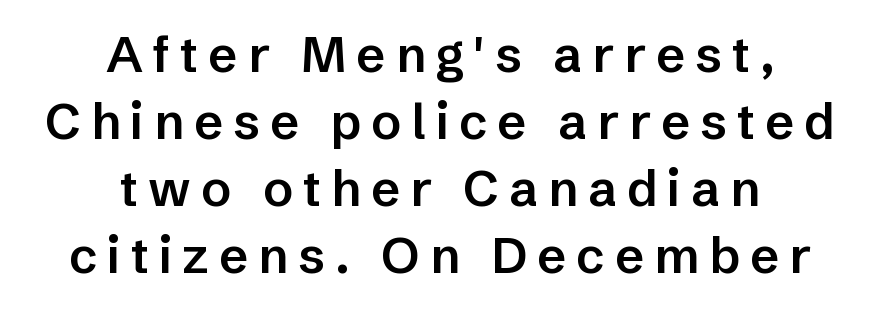
Q: Is the text bold? A: Semi-bold.
Q: Is the text italic (slanted)? A: No, it is upright.
Q: Is the typeface a serif or a sans-serif typeface? A: Sans-serif.
Q: Is the text underlined? A: No.
Q: How is the paragraph aligned? A: Centered.
Q: Is the spacing between letters normal or unusually wide? A: Unusually wide.
Q: Is the spacing between lines tight, normal or loose? A: Normal.
Q: Width (condensed, normal, or wide)? A: Normal.
Q: Stroke contrast? A: Low.
Q: x-height? A: Medium.
Q: Monospaced? A: No.
